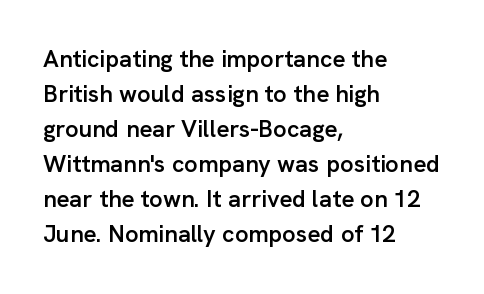
{"italic": "no", "bold": "semi", "underline": "no", "align": "left", "line_spacing": "normal", "line_spacing_ratio": 1.46, "letter_spacing": "normal", "letter_spacing_em": 0.0, "glyph_px": 24}
